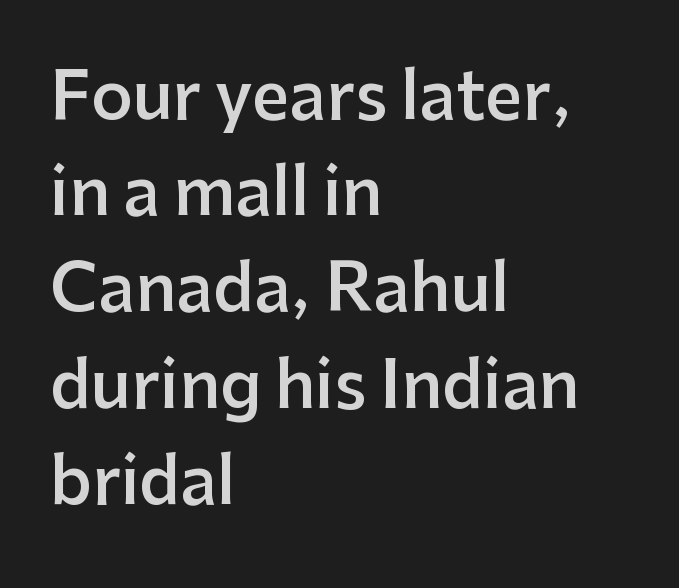
The image shows 65 px semibold sans-serif type, upright; set left-aligned, normal line spacing (1.48x), normal letter spacing, not underlined; low stroke contrast and a medium x-height.
